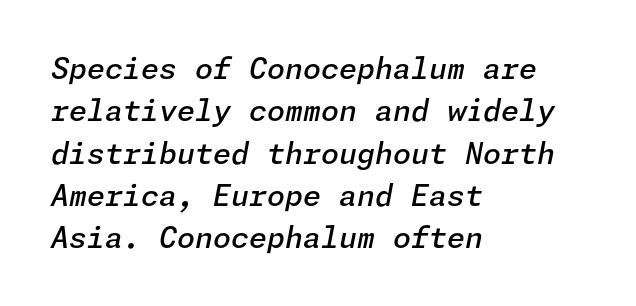
Words float on clear page, feet unadorned. Slant detected: the letters are inclined. Stems and bowls a touch heavier than normal — semibold. The horizontal fit of the characters is conventional and even. The lines in this sample share a left origin and differ only in where they stop.
